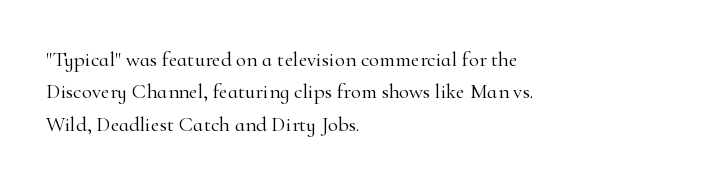
Q: Is the text bold? A: No.
Q: Is the text italic (slanted)? A: No, it is upright.
Q: Is the text underlined? A: No.
Q: How is the paragraph aligned? A: Left-aligned.
Q: Is the spacing between letters normal or unusually wide? A: Normal.
Q: Is the spacing between lines tight, normal or loose? A: Normal.
